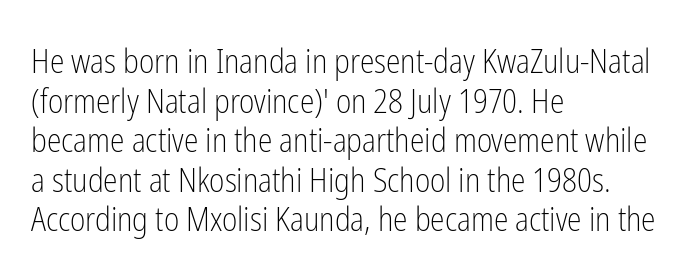
The image shows 33 px light, condensed sans-serif type, upright; set left-aligned, line spacing 1.2x, normal letter spacing, not underlined; low stroke contrast and a medium x-height.
